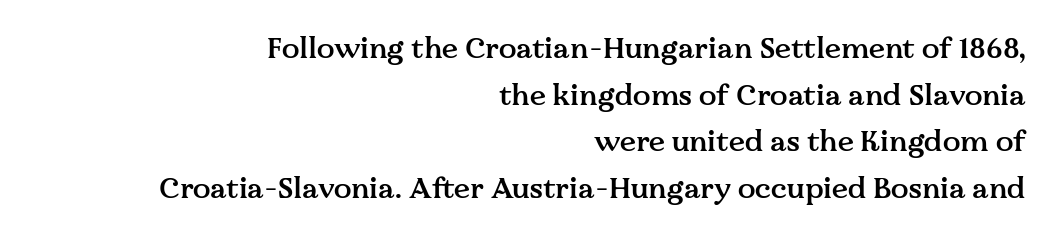
Q: Is the text bold? A: Semi-bold.
Q: Is the text italic (slanted)? A: No, it is upright.
Q: Is the typeface a serif or a sans-serif typeface? A: Serif.
Q: Is the text underlined? A: No.
Q: How is the paragraph aligned? A: Right-aligned.
Q: Is the spacing between letters normal or unusually wide? A: Normal.
Q: Is the spacing between lines tight, normal or loose? A: Normal.
Q: Width (condensed, normal, or wide)? A: Normal.
Q: Stroke contrast? A: Medium.
Q: x-height? A: Medium.
Q: Monospaced? A: No.
